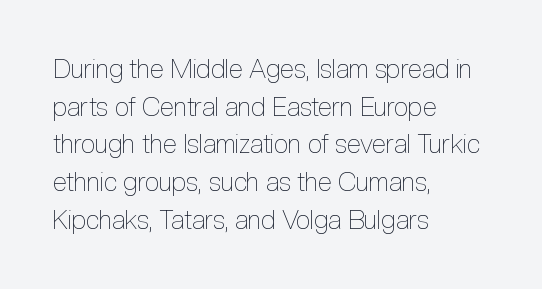
This sample is left-justified, so line endings fall wherever the words run out. Short note: letters normally spaced. These lines were composed using upright roman letters. Nothing heavy about these letters — not bold at all. The glyphs are unaccompanied by any horizontal stroke below them. Quick note: interline space is typical.
